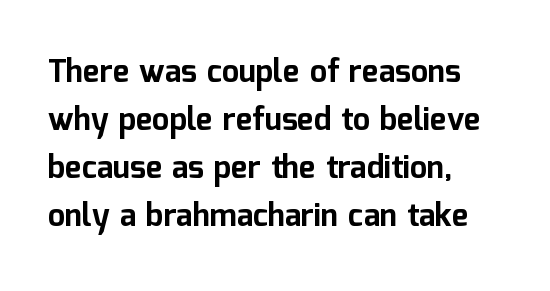
{"serif": "no", "italic": "no", "bold": "yes", "weight": "bold", "width": "normal", "stroke_contrast": "low", "x_height": "medium", "monospaced": "no", "underline": "no", "align": "left", "line_spacing": "normal", "line_spacing_ratio": 1.55, "letter_spacing": "normal", "letter_spacing_em": 0.0, "glyph_px": 31}
